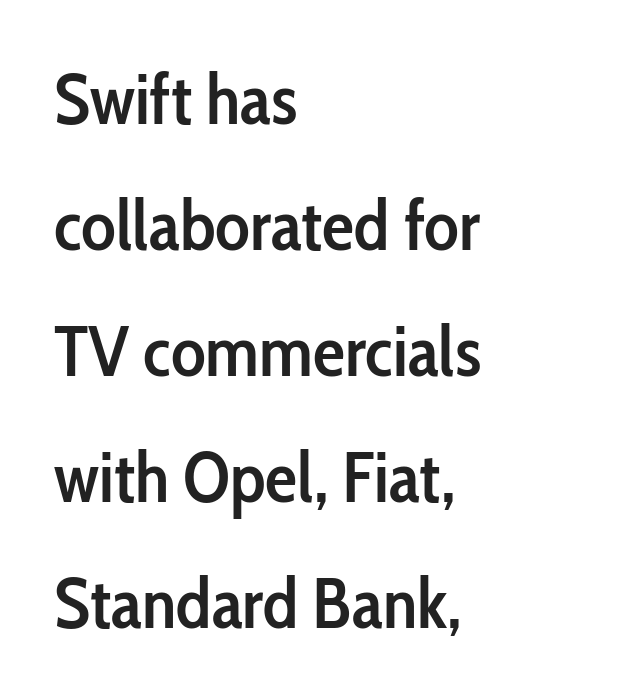
The image shows 72 px semibold, condensed sans-serif type, upright; set left-aligned, line spacing 1.75x, normal letter spacing, not underlined; low stroke contrast and a medium x-height.
